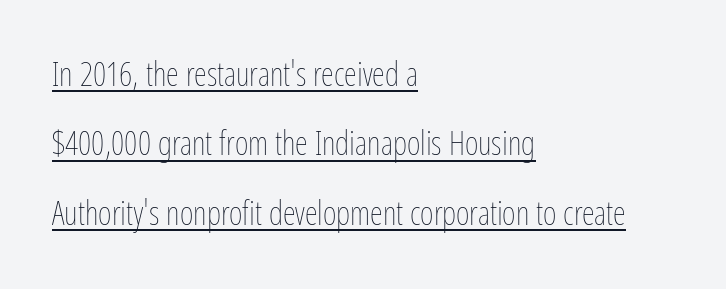
Line beginnings align vertically; line endings do not. These glyphs show unthickened strokes, regular width or finer. No italicization has been applied; the sample stays upright. Character widths vary here, with narrow letters taking less room than wide ones. Glance below the letters and you will spot a drawn line. Students, note that the glyphs here touch the page at normal intervals.
